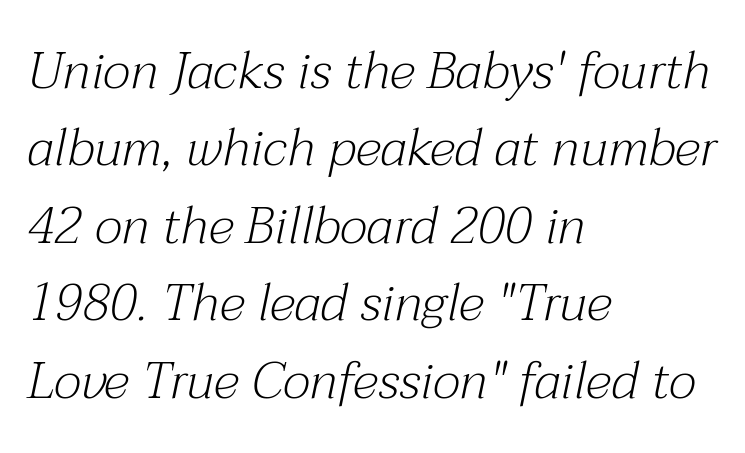
Slanted lettering throughout. This rendering features lettering with no underline. The passage shown stacks its lines at a standard gap. Check where the strokes stop: tiny serifs finish them off. The face looks like a standard text weight, possibly lighter. Teacher's note: observe the even left margin — that is flush-left alignment.
